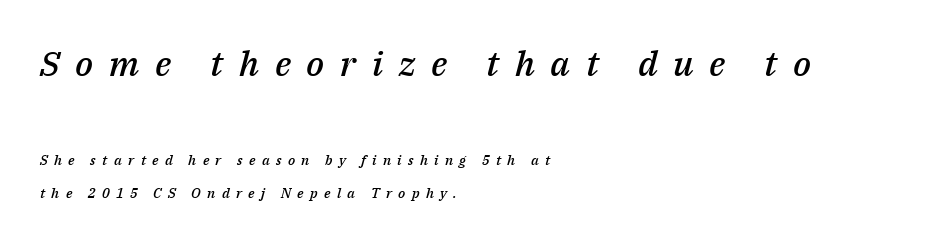
Q: Is the text bold? A: Semi-bold.
Q: Is the text italic (slanted)? A: Yes, it leans right by about 14 degrees.
Q: Is the text underlined? A: No.
Q: How is the paragraph aligned? A: Left-aligned.
Q: Is the spacing between letters normal or unusually wide? A: Unusually wide.
Q: Is the spacing between lines tight, normal or loose? A: Loose.
Q: Which block of text is set in a larger size, the first (top) or the second (bottom)? A: The first (top) one.
Q: Width (condensed, normal, or wide)? A: Normal.
Q: Stroke contrast? A: Medium.
Q: x-height? A: Medium.
Q: Monospaced? A: No.
